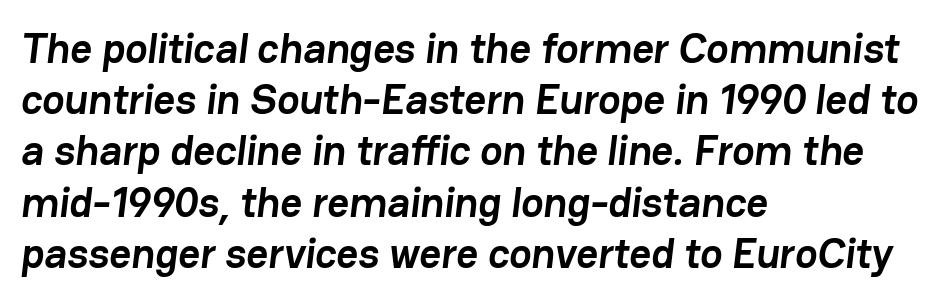
The designer went with a sans here, leaving each stem footless. Anything drawn beneath the words? Only blank space. Characters follow at the spacing the type designer built in. The face used here has the dense, thick strokes of a bold. In CSS terms this would be text-align: left. Is this a fixed-width face? No — the glyphs have proportional, varying widths.
